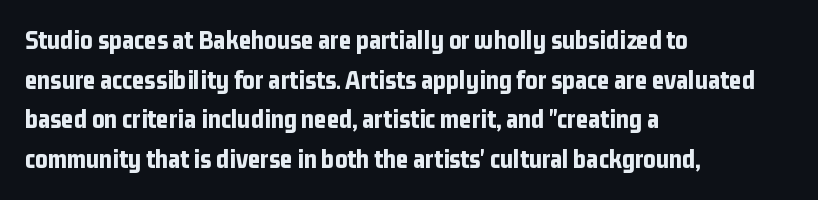
{"italic": "no", "bold": "yes", "underline": "no", "align": "left", "line_spacing": "normal", "line_spacing_ratio": 1.47, "letter_spacing": "normal", "letter_spacing_em": 0.0, "glyph_px": 27}
